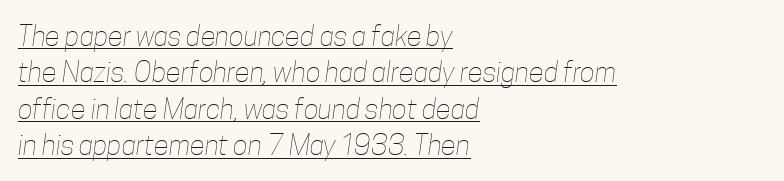
The sample's only ornament is a line tracing under the words. In CSS terms this would be text-align: left. The vertical gap from one line to the next is medium. Tracking here is standard; glyphs follow each other at the usual distance. A quiet, ordinary-to-light weight characterises the typeface. A typesetter would call this proportional, since set widths differ per character.
